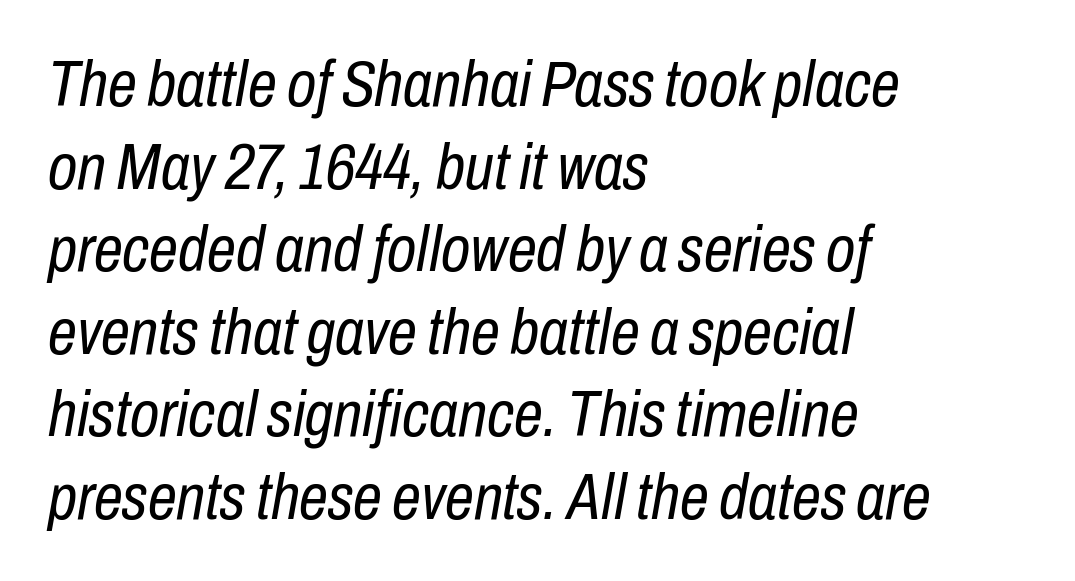
{"italic": "yes", "lean": "right", "slant_degrees": 10, "bold": "no", "weight": "regular", "width": "condensed", "stroke_contrast": "low", "x_height": "medium", "monospaced": "no", "underline": "no", "align": "left", "line_spacing": "normal", "line_spacing_ratio": 1.27, "letter_spacing": "normal", "letter_spacing_em": 0.0, "glyph_px": 65}
